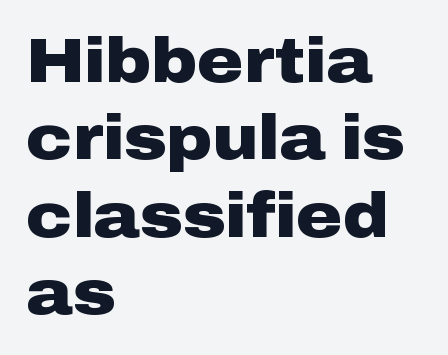
Note the varied advance widths — an 'i' is clearly narrower than an 'm'. Left-aligned paragraph, ragged on the right. A typesetter would mark this as roman, not italic. Short note: letters normally spaced. Lines of text with bare space underneath.
